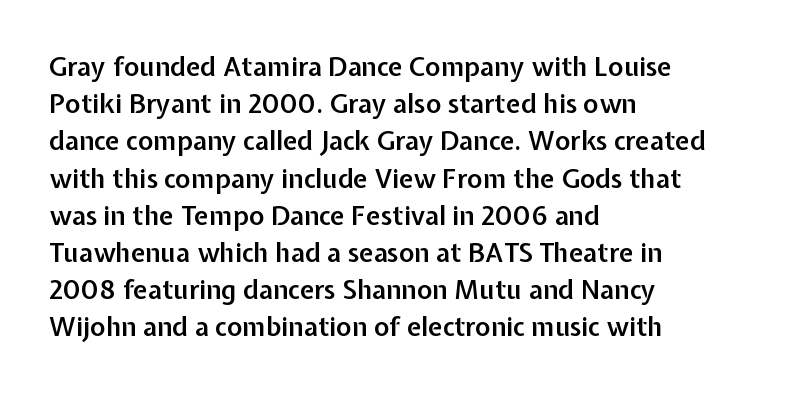
The image shows 26 px text type, upright; set left-aligned, normal line spacing (1.43x), normal letter spacing, not underlined.
